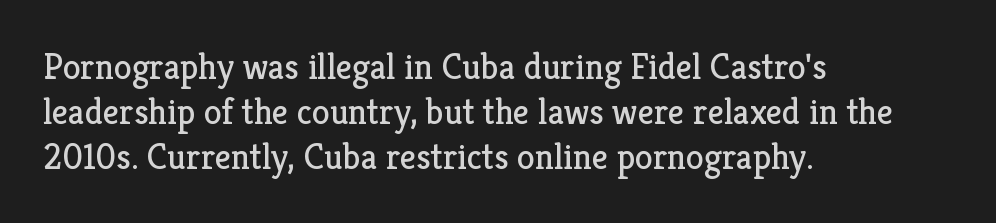
The image shows 36 px regular-weight serif type, upright; set left-aligned, normal line spacing (1.25x), normal letter spacing, not underlined; low stroke contrast and a medium x-height.
